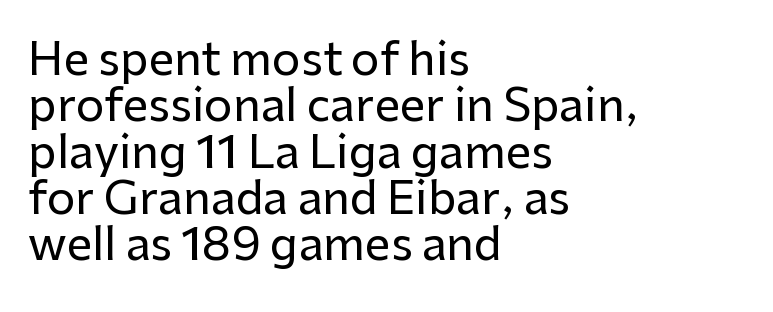
{"serif": "no", "italic": "no", "width": "normal", "stroke_contrast": "low", "x_height": "medium", "monospaced": "no", "underline": "no", "align": "left", "line_spacing": "tight", "line_spacing_ratio": 1.03, "letter_spacing": "normal", "letter_spacing_em": 0.0, "glyph_px": 45}
